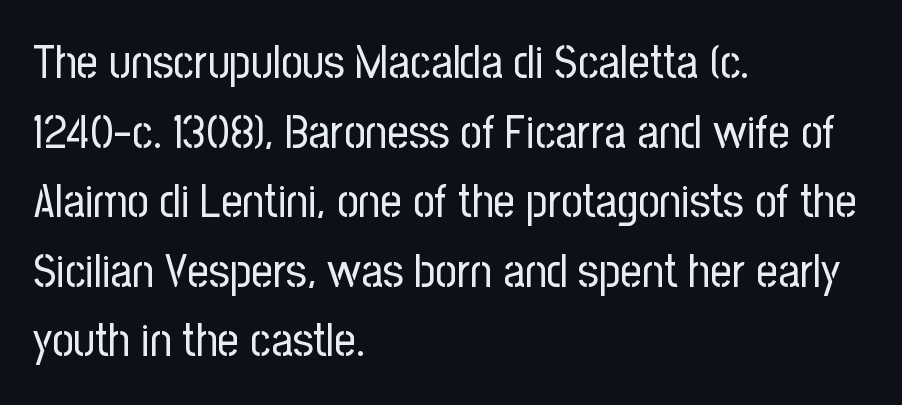
The image shows 47 px regular-weight, condensed sans-serif type, upright; set left-aligned, normal line spacing (1.48x), normal letter spacing, not underlined; low stroke contrast and a medium x-height.
